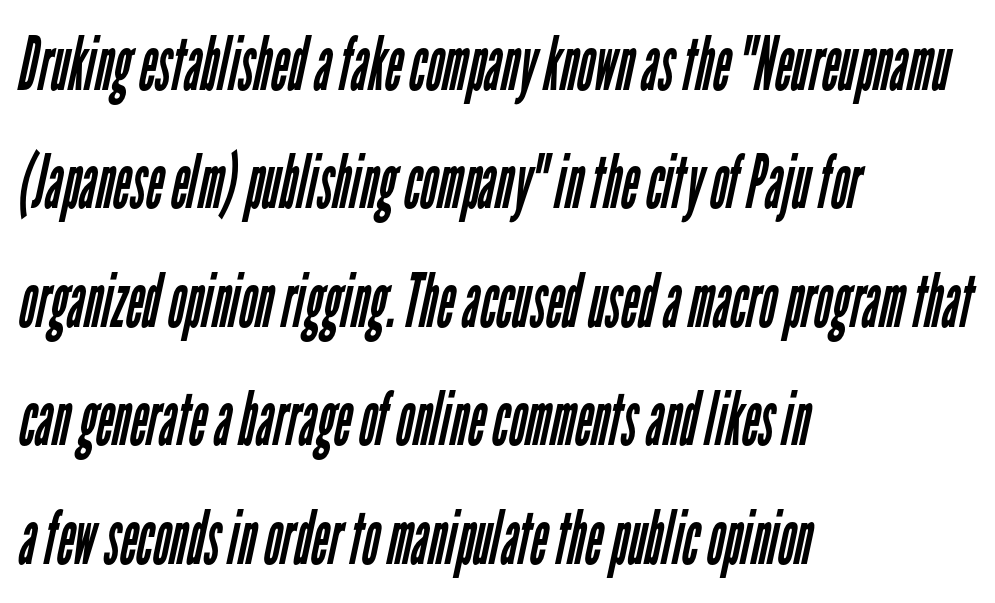
The image shows 75 px regular-weight, condensed sans-serif type; set left-aligned, normal line spacing (1.58x), normal letter spacing, not underlined; low stroke contrast and a medium x-height.
